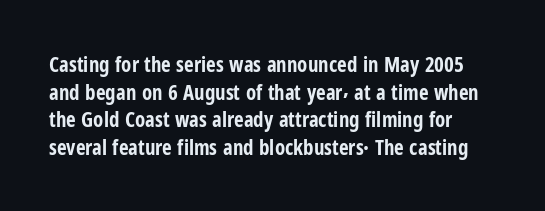
When letters stand straight like this, we call the style roman or upright. The area under the type is left untouched. Bold? Absolutely — the strokes are thick and heavy. Each word holds together tightly as a unit, with standard inter-letter gaps.
